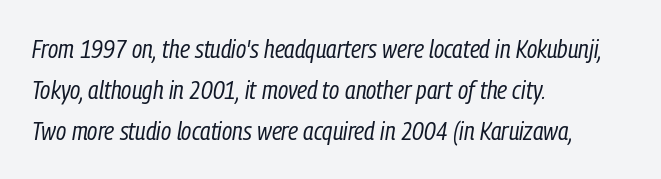
{"italic": "yes", "lean": "right", "slant_degrees": 9, "bold": "no", "underline": "no", "align": "left", "line_spacing": "normal", "line_spacing_ratio": 1.58, "letter_spacing": "normal", "letter_spacing_em": 0.0, "glyph_px": 26}
